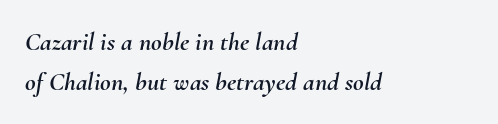
Q: Is the text italic (slanted)? A: Yes, it leans right by about 10 degrees.
Q: Is the text underlined? A: No.
Q: How is the paragraph aligned? A: Left-aligned.
Q: Is the spacing between letters normal or unusually wide? A: Normal.
Q: Is the spacing between lines tight, normal or loose? A: Normal.
